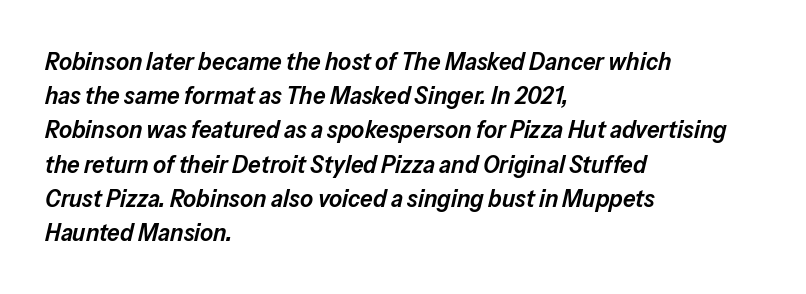
Q: Is the text bold? A: Semi-bold.
Q: Is the text italic (slanted)? A: Yes, it leans right by about 13 degrees.
Q: Is the text underlined? A: No.
Q: How is the paragraph aligned? A: Left-aligned.
Q: Is the spacing between letters normal or unusually wide? A: Normal.
Q: Is the spacing between lines tight, normal or loose? A: Normal.
